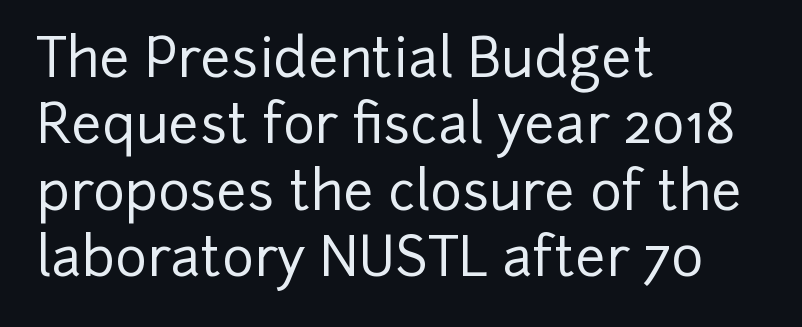
The image shows 54 px sans-serif type, upright; set left-aligned, line spacing 1.23x, normal letter spacing, not underlined; low stroke contrast and a medium x-height.
